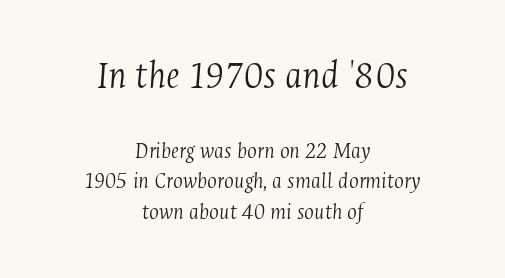
The whitespace from short lines is split evenly between both sides. Yep, those are serifs on the letters. Compare the two chunks: the upper has the greater cap height. Normally led — the rows are evenly, conventionally spaced. Is the type heavy? It reads as light-to-regular instead. The rendering applies a slant to the glyphs.
